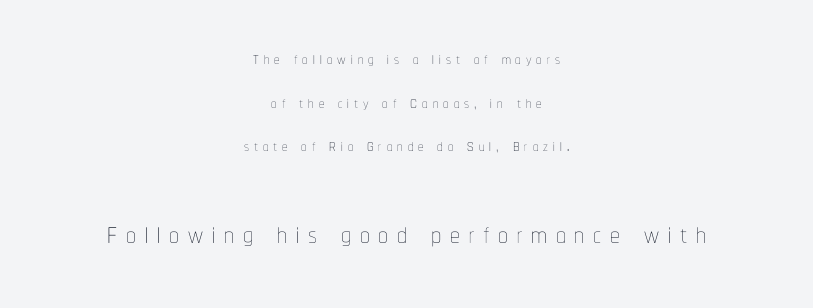
The image shows 39 px thin, condensed type, upright; set centered, loose line spacing (1.98x), unusually wide letter spacing (+0.22 em), not underlined; the second (bottom) block is 1.77x larger; low stroke contrast and a medium x-height.
